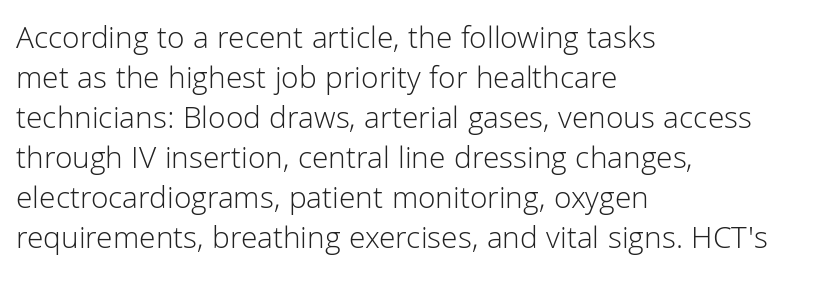
{"serif": "no", "italic": "no", "bold": "no", "weight": "light", "width": "normal", "stroke_contrast": "low", "x_height": "medium", "monospaced": "no", "underline": "no", "align": "left", "line_spacing": "normal", "line_spacing_ratio": 1.25, "letter_spacing": "normal", "letter_spacing_em": 0.0, "glyph_px": 32}
